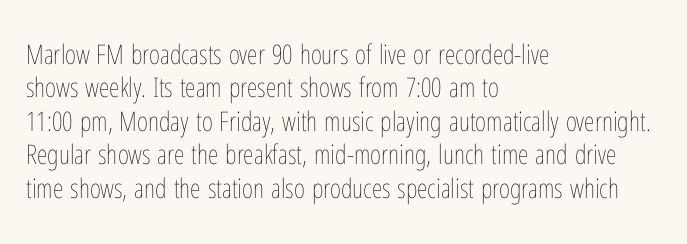
Q: Is the text bold? A: No.
Q: Is the text italic (slanted)? A: No, it is upright.
Q: Is the text underlined? A: No.
Q: How is the paragraph aligned? A: Left-aligned.
Q: Is the spacing between letters normal or unusually wide? A: Normal.
